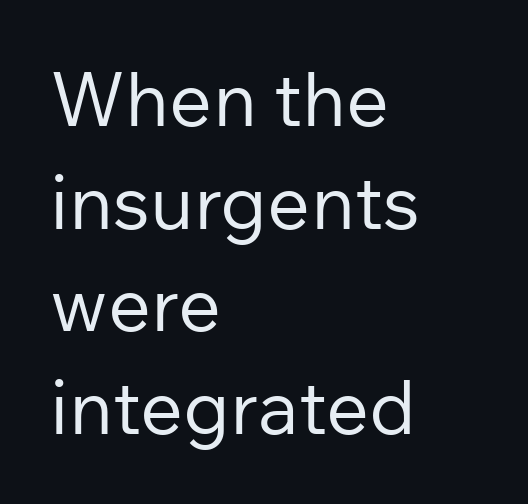
Q: Is the text bold? A: No.
Q: Is the text italic (slanted)? A: No, it is upright.
Q: Is the typeface a serif or a sans-serif typeface? A: Sans-serif.
Q: Is the text underlined? A: No.
Q: How is the paragraph aligned? A: Left-aligned.
Q: Is the spacing between letters normal or unusually wide? A: Normal.
Q: Is the spacing between lines tight, normal or loose? A: Normal.
Q: Width (condensed, normal, or wide)? A: Normal.
Q: Stroke contrast? A: Low.
Q: x-height? A: Medium.
Q: Monospaced? A: No.
